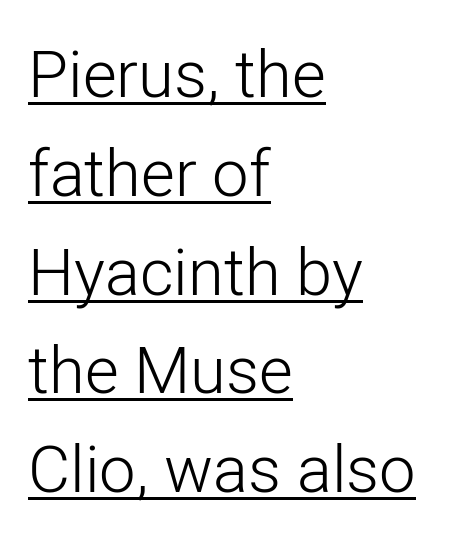
{"serif": "no", "italic": "no", "bold": "no", "weight": "light", "width": "normal", "stroke_contrast": "low", "x_height": "medium", "monospaced": "no", "underline": "yes", "align": "left", "line_spacing": "normal", "line_spacing_ratio": 1.52, "letter_spacing": "normal", "letter_spacing_em": 0.0, "glyph_px": 65}
